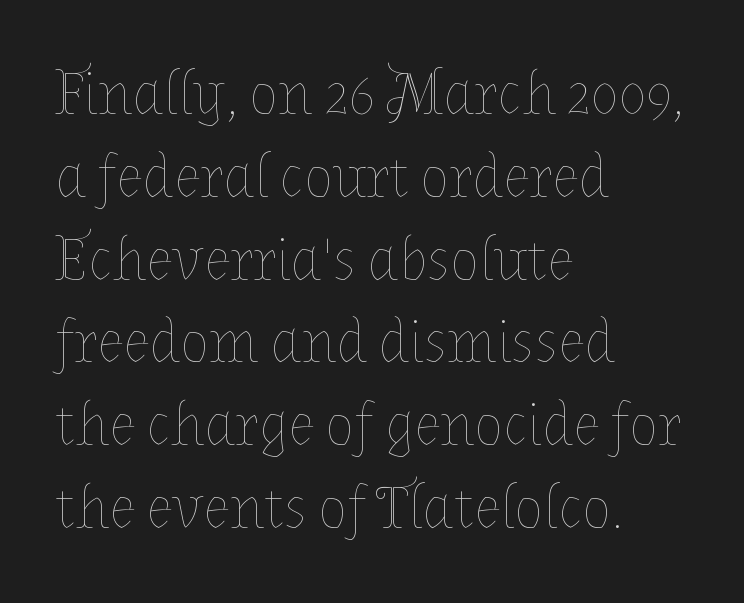
The image shows 60 px thin type, upright; set left-aligned, normal line spacing (1.38x), normal letter spacing, not underlined; low stroke contrast and a medium x-height.
